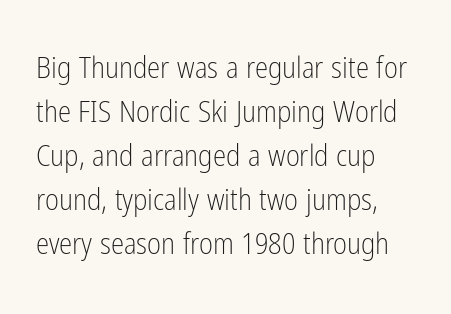
The letters stand straight up with perfectly vertical stems. Every row of glyphs begins at an identical x-position on the left. Do the characters align in a grid? No, the font is proportional. Default kerning and tracking; the words read as compact shapes. The foot of each line stays bare and open.
